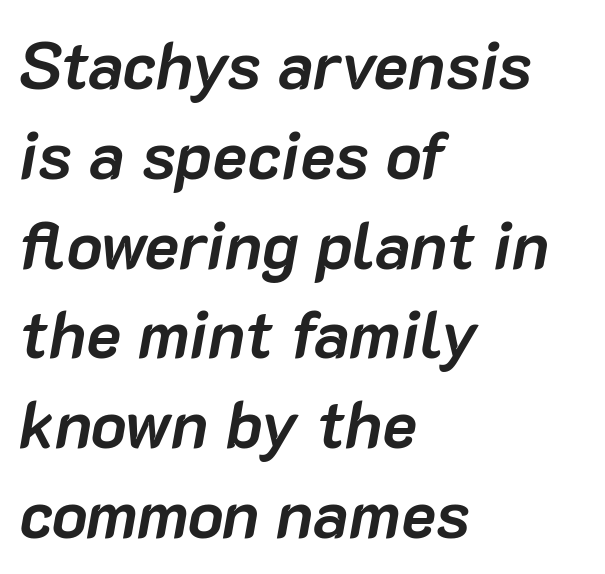
Q: Is the text bold? A: Yes.
Q: Is the text italic (slanted)? A: Yes, it leans right by about 10 degrees.
Q: Is the text underlined? A: No.
Q: How is the paragraph aligned? A: Left-aligned.
Q: Is the spacing between letters normal or unusually wide? A: Normal.
Q: Is the spacing between lines tight, normal or loose? A: Normal.
Q: Width (condensed, normal, or wide)? A: Normal.
Q: Stroke contrast? A: Low.
Q: x-height? A: Medium.
Q: Monospaced? A: No.
